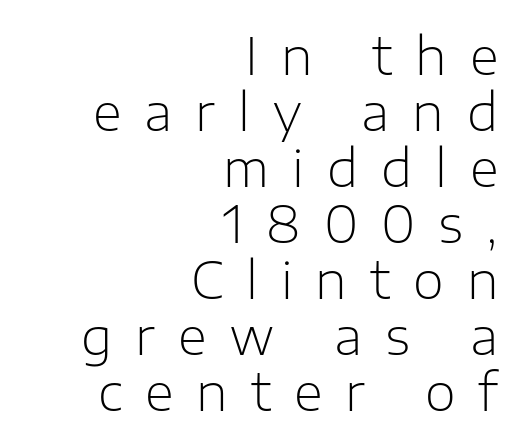
Q: Is the text bold? A: No.
Q: Is the text italic (slanted)? A: No, it is upright.
Q: Is the typeface a serif or a sans-serif typeface? A: Sans-serif.
Q: Is the text underlined? A: No.
Q: How is the paragraph aligned? A: Right-aligned.
Q: Is the spacing between letters normal or unusually wide? A: Unusually wide.
Q: Is the spacing between lines tight, normal or loose? A: Tight.
Q: Width (condensed, normal, or wide)? A: Normal.
Q: Stroke contrast? A: Low.
Q: x-height? A: Medium.
Q: Monospaced? A: No.
